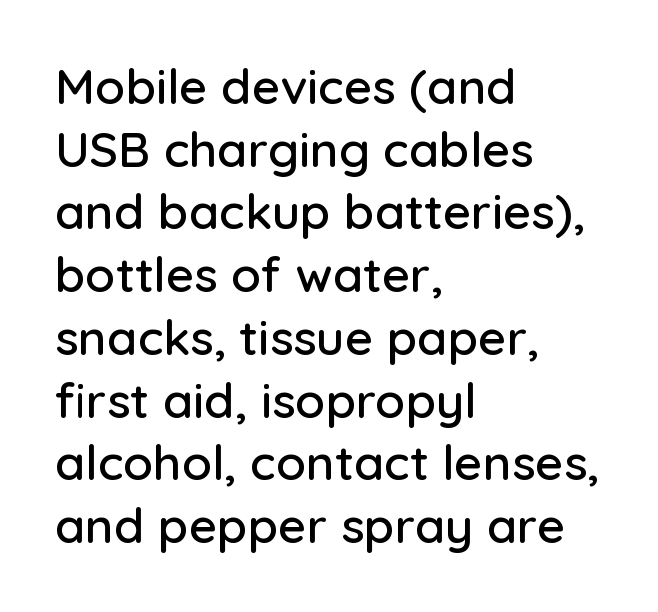
The passage shown is typeset with a sans-serif family. The foot of each line stays bare and open. Character widths vary here, with narrow letters taking less room than wide ones. The lettering holds an erect, upright posture throughout. Honestly, the letter spacing is just normal — you wouldn't notice it.
